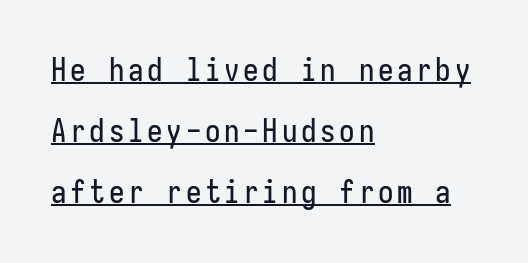
The image shows 31 px condensed sans-serif type, upright, monospaced; set left-aligned, loose line spacing (1.96x), underlined; low stroke contrast and a medium x-height.
